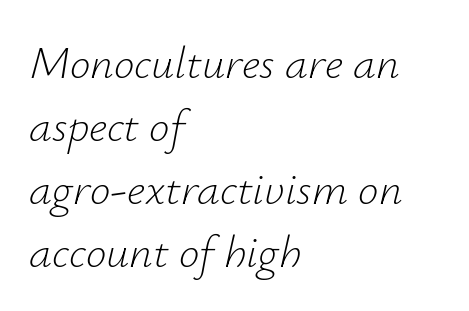
The image shows 46 px light type, italic (leaning right); set left-aligned, normal line spacing (1.37x), normal letter spacing, not underlined; low stroke contrast and a small x-height.
